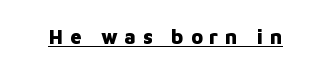
The image shows 20 px bold type, upright; set unusually wide letter spacing (+0.34 em), underlined.
